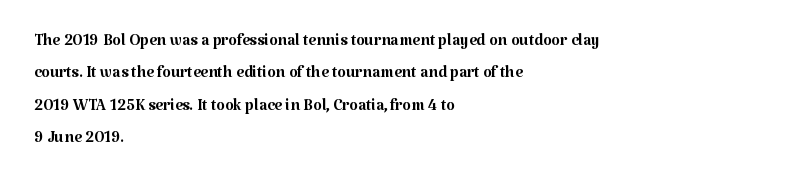
The image shows 22 px text type, upright; set left-aligned, normal line spacing (1.47x), normal letter spacing, not underlined.
